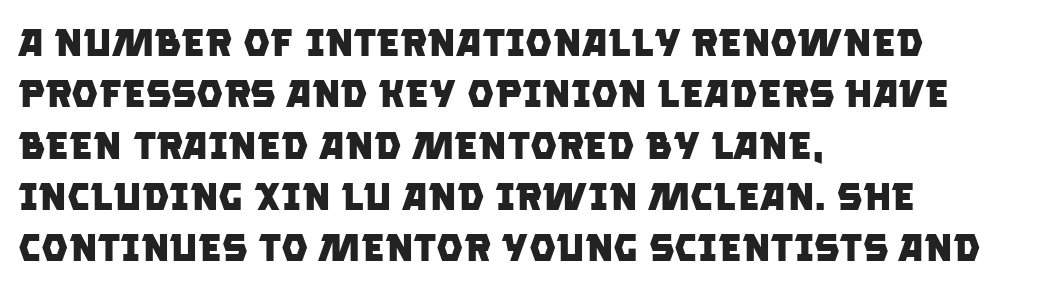
The image shows 38 px heavy sans-serif type; set left-aligned, normal line spacing (1.35x), normal letter spacing, not underlined; low stroke contrast and a large x-height.
